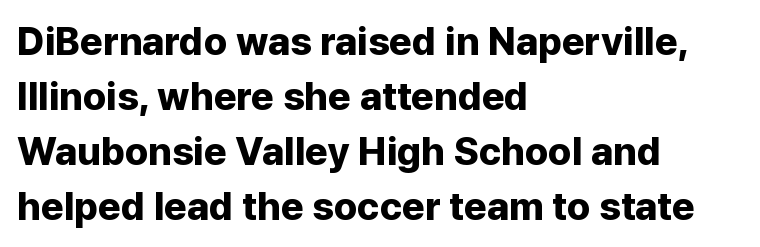
{"serif": "no", "italic": "no", "bold": "yes", "weight": "bold", "width": "normal", "stroke_contrast": "low", "x_height": "medium", "monospaced": "no", "underline": "no", "align": "left", "line_spacing": "normal", "line_spacing_ratio": 1.41, "letter_spacing": "normal", "letter_spacing_em": 0.0, "glyph_px": 39}
